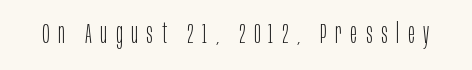
Q: Is the text bold? A: No.
Q: Is the text italic (slanted)? A: No, it is upright.
Q: Is the typeface a serif or a sans-serif typeface? A: Sans-serif.
Q: Is the text underlined? A: No.
Q: Is the spacing between letters normal or unusually wide? A: Unusually wide.
Q: Width (condensed, normal, or wide)? A: Condensed.
Q: Stroke contrast? A: Low.
Q: x-height? A: Large.
Q: Monospaced? A: No.
